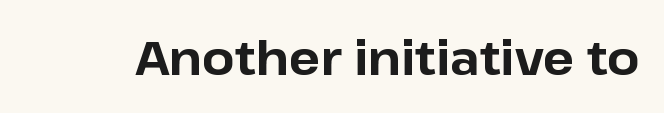
The letters advance in unequal steps, a hallmark of proportional type. The line texture is even and compact thanks to regular tracking. Look at the stroke-to-counter ratio: heavy, a bold. Classification — sans serif.
